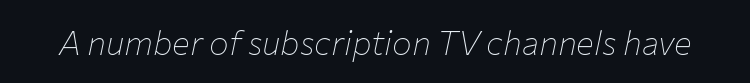
The baseline area is clear. Is this a fixed-width face? No — the glyphs have proportional, varying widths. These lines keep a tight, regular rhythm from letter to letter. In terms of posture, this sample is oblique.
